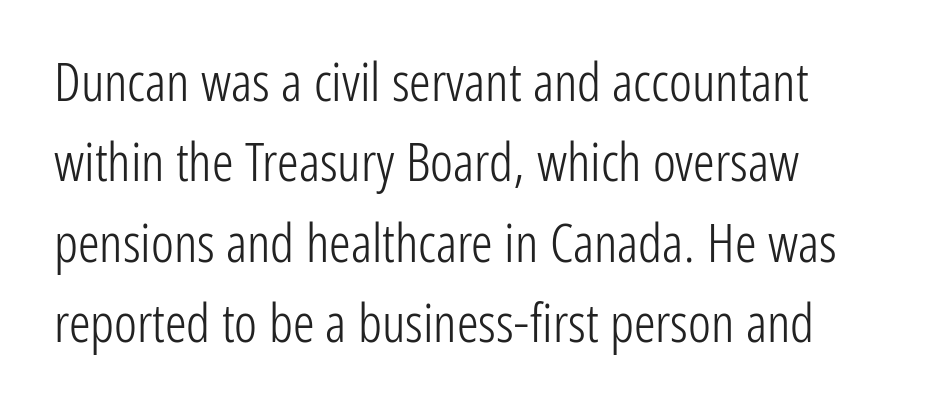
Interline gaps are of average width in this sample. Underlining? Definitely not there. The typeface chosen for these lines omits serifs. All the whitespace from short lines collects on the right.
